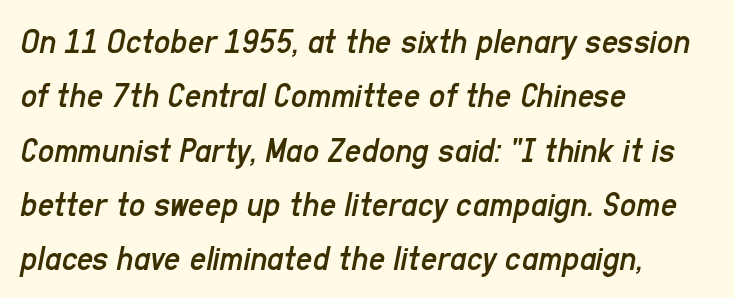
{"italic": "yes", "lean": "right", "slant_degrees": 11, "bold": "no", "weight": "regular", "width": "condensed", "stroke_contrast": "low", "x_height": "medium", "monospaced": "no", "underline": "no", "align": "left", "line_spacing": "normal", "line_spacing_ratio": 1.51, "letter_spacing": "normal", "letter_spacing_em": 0.0, "glyph_px": 36}
